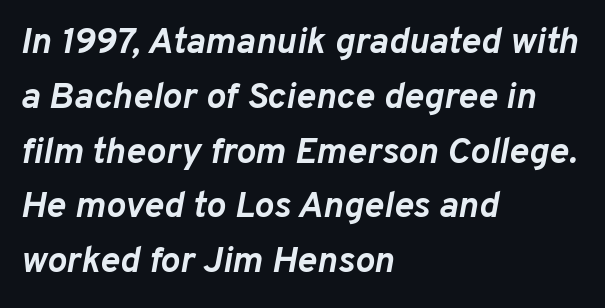
The image shows 37 px semibold type, italic (leaning right); set left-aligned, normal line spacing (1.48x), normal letter spacing, not underlined; low stroke contrast and a medium x-height.
